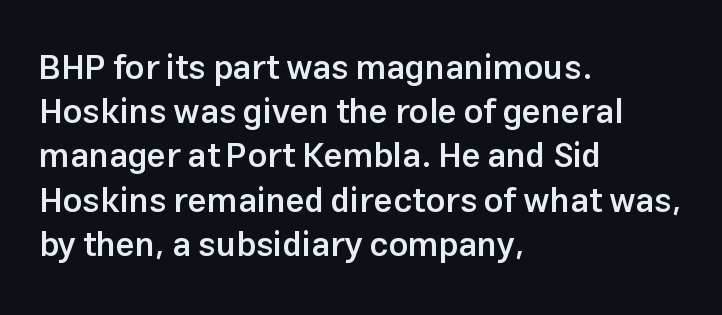
The image shows 34 px semibold sans-serif type, upright; set left-aligned, normal line spacing (1.3x), normal letter spacing, not underlined; low stroke contrast and a medium x-height.
